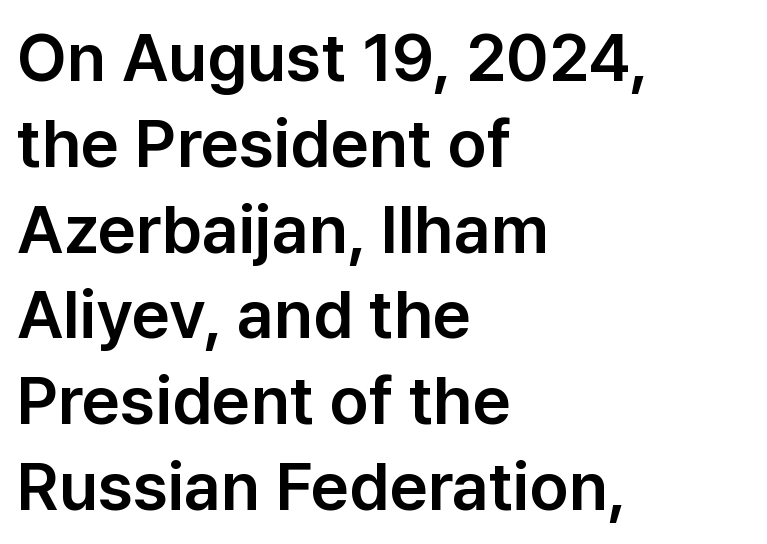
Q: Is the text italic (slanted)? A: No, it is upright.
Q: Is the typeface a serif or a sans-serif typeface? A: Sans-serif.
Q: Is the text underlined? A: No.
Q: How is the paragraph aligned? A: Left-aligned.
Q: Is the spacing between letters normal or unusually wide? A: Normal.
Q: Is the spacing between lines tight, normal or loose? A: Normal.
Q: Width (condensed, normal, or wide)? A: Normal.
Q: Stroke contrast? A: Low.
Q: x-height? A: Medium.
Q: Monospaced? A: No.
